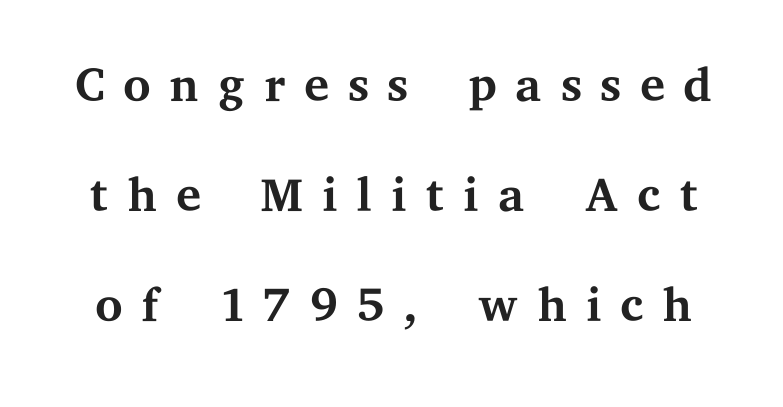
Q: Is the text bold? A: No.
Q: Is the text italic (slanted)? A: No, it is upright.
Q: Is the typeface a serif or a sans-serif typeface? A: Serif.
Q: Is the text underlined? A: No.
Q: Is the spacing between letters normal or unusually wide? A: Unusually wide.
Q: Is the spacing between lines tight, normal or loose? A: Normal.
Q: Width (condensed, normal, or wide)? A: Wide.
Q: Stroke contrast? A: Medium.
Q: x-height? A: Medium.
Q: Monospaced? A: No.
